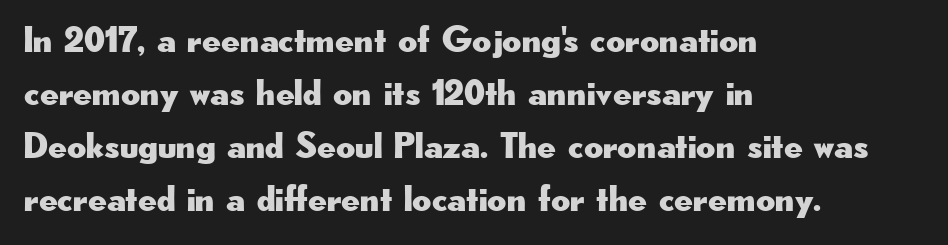
This block has exactly the height ordinary leading produces. Every stem runs plumb, perpendicular to the baseline. Each letter keeps its own natural width here, so spacing adapts to shape. No word sits above an underline. Reading down the block, your eye returns to a fixed left position each line.
